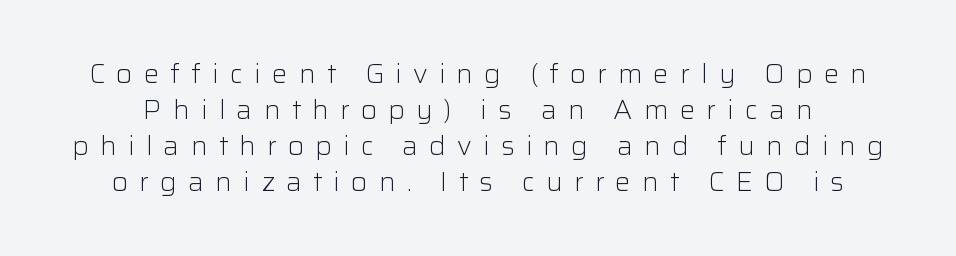
Is the letter spacing exaggerated? Yes — the characters are pushed far apart. The vertical gap from one line to the next is medium. The area under the type is left untouched. Stroke mass is kept to a normal reading level or below. Style check: upright.
